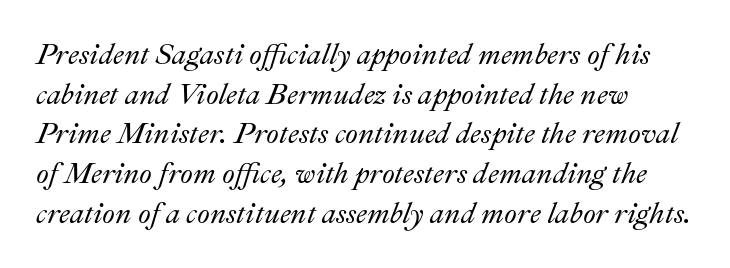
This rendering uses left alignment, leaving the right contour irregular. The typography opts for an oblique posture over an upright one. Descender tails drop into unmarked territory. Summary of vertical rhythm: regular, with standard interline spacing. You could call the tracking neutral — neither tight nor loose.
